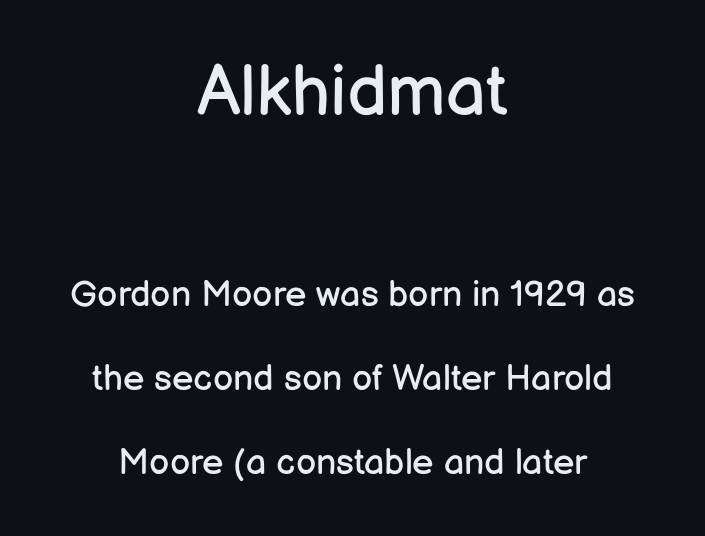
Q: Is the text bold? A: No.
Q: Is the text italic (slanted)? A: No, it is upright.
Q: Is the typeface a serif or a sans-serif typeface? A: Sans-serif.
Q: Is the text underlined? A: No.
Q: How is the paragraph aligned? A: Centered.
Q: Is the spacing between letters normal or unusually wide? A: Normal.
Q: Is the spacing between lines tight, normal or loose? A: Loose.
Q: Which block of text is set in a larger size, the first (top) or the second (bottom)? A: The first (top) one.
Q: Width (condensed, normal, or wide)? A: Normal.
Q: Stroke contrast? A: Low.
Q: x-height? A: Medium.
Q: Monospaced? A: No.
